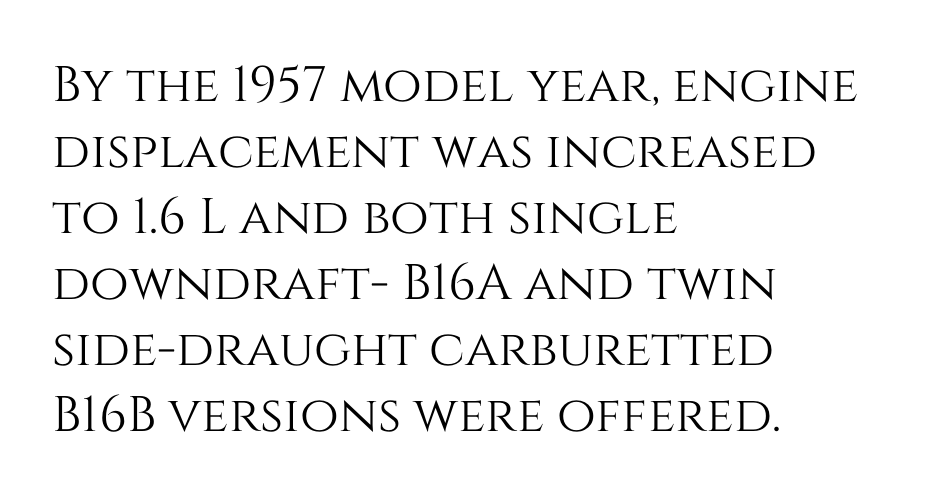
The image shows 50 px text type, upright; set left-aligned, normal line spacing (1.32x), normal letter spacing, not underlined; medium stroke contrast and a large x-height.
